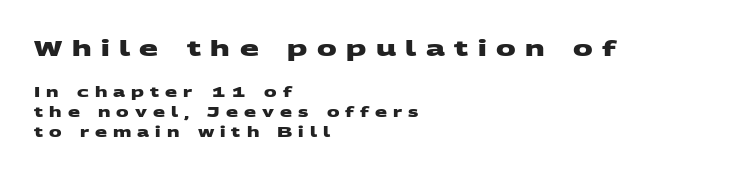
{"bold": "yes", "underline": "no", "align": "left", "line_spacing": "normal", "line_spacing_ratio": 1.42, "letter_spacing": "wide", "letter_spacing_em": 0.43, "larger_block": "first", "size_ratio": 1.57, "glyph_px": 22}
